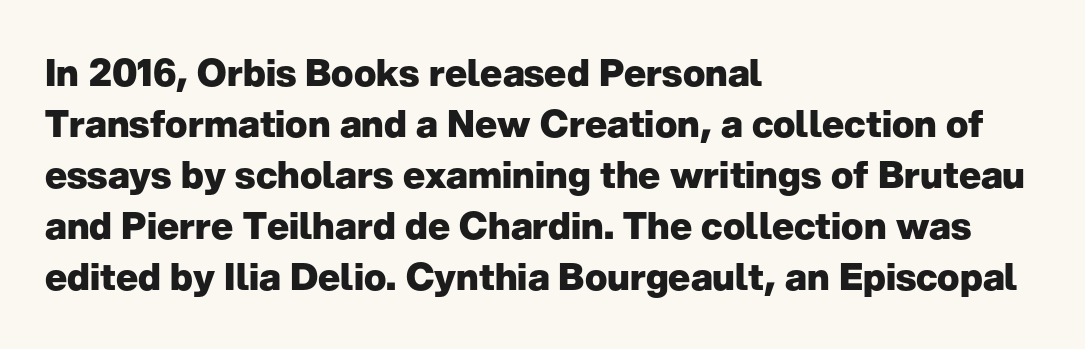
Plain, unruled lines of type. The lines are quadded left. Style check: upright. Heavy-handed strokes throughout: this text is bold.
